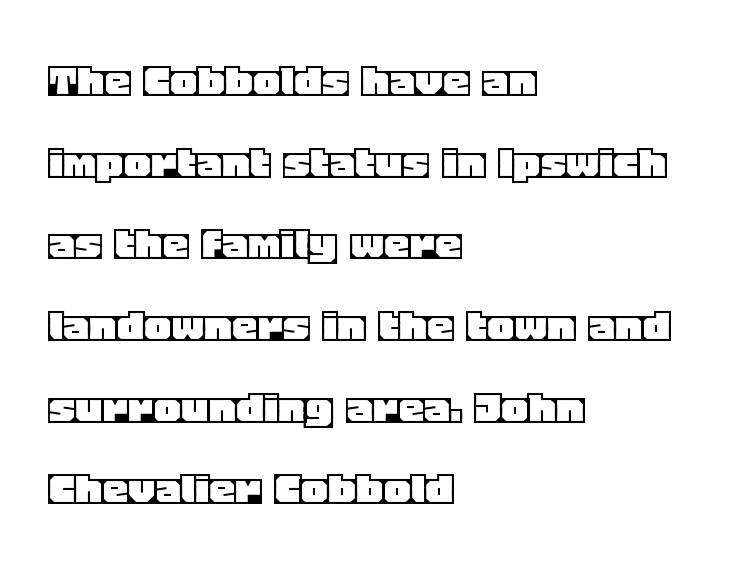
The image shows 52 px text type, upright; set left-aligned, normal line spacing (1.57x), normal letter spacing, not underlined; a large x-height.
